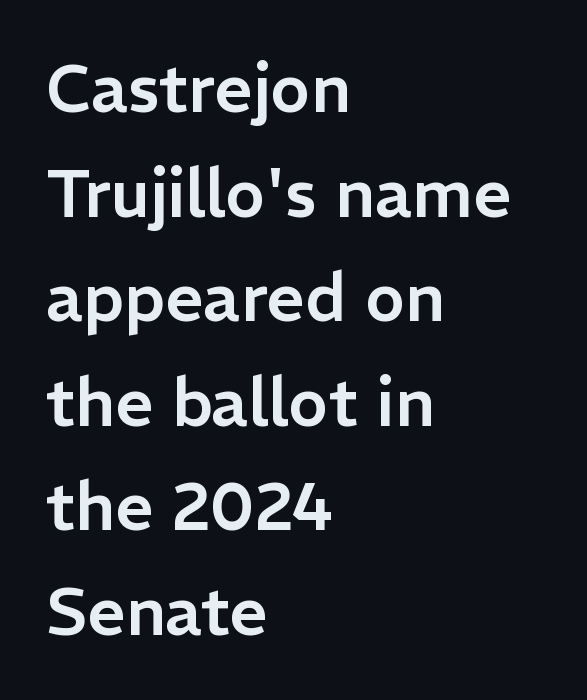
{"serif": "no", "italic": "no", "width": "normal", "stroke_contrast": "low", "x_height": "medium", "monospaced": "no", "underline": "no", "align": "left", "line_spacing": "normal", "line_spacing_ratio": 1.56, "letter_spacing": "normal", "letter_spacing_em": 0.0, "glyph_px": 67}
